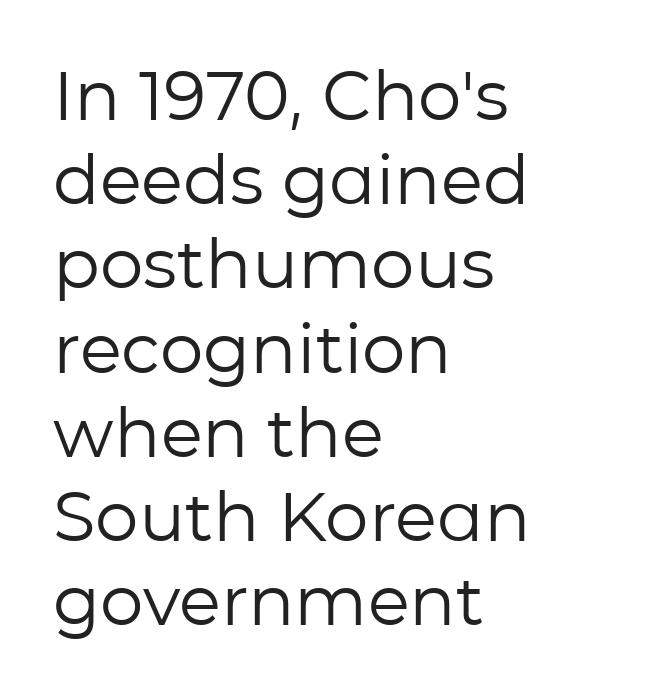
Here the designer chose a conventional face with non-uniform glyph widths. The typography opts for an upright posture over an oblique one. Reading down the block, your eye returns to a fixed left position each line. Descender tails drop into unmarked territory. This rendering leaves character spacing at its baseline value.
